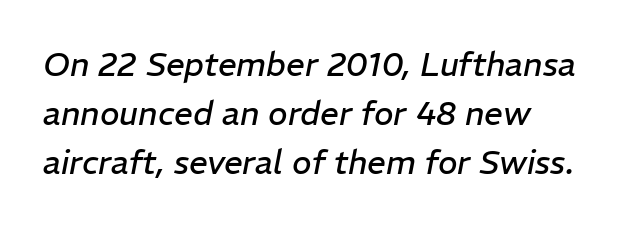
A typesetter would call this proportional, since set widths differ per character. Letters have the restrained weight of plain body copy at most. A clean baseline with only descenders dipping below it. If you drew a line through each stem, it would be angled. The tracking reads as untouched default to a designer's eye. What's the leading like? Ordinary, nothing unusual.
